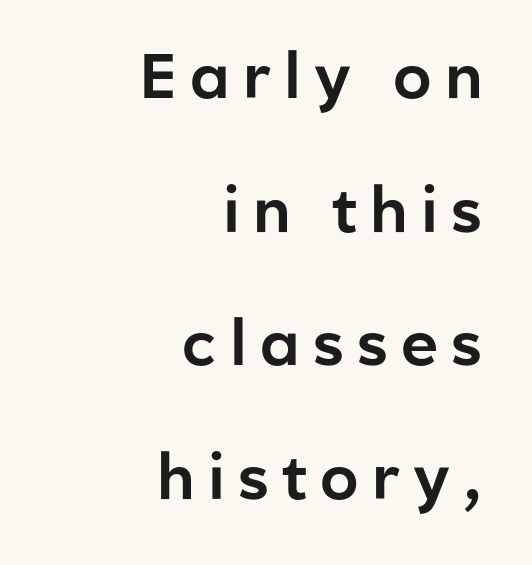
The image shows 63 px sans-serif type, upright; set right-aligned, loose line spacing (2.12x), unusually wide letter spacing (+0.21 em), not underlined; low stroke contrast and a medium x-height.
